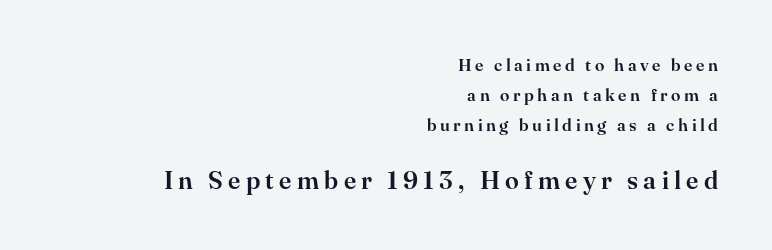
The lettering stays uniformly vertical, giving the passage a roman look. Glance below the letters and you will spot only blank space. Compared with typical body copy, the letter spacing here is much looser. In CSS terms this would be text-align: right.
